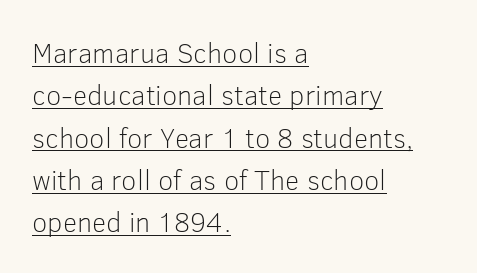
The image shows 28 px light sans-serif type, upright; set left-aligned, normal line spacing (1.51x), normal letter spacing, underlined; low stroke contrast and a medium x-height.
